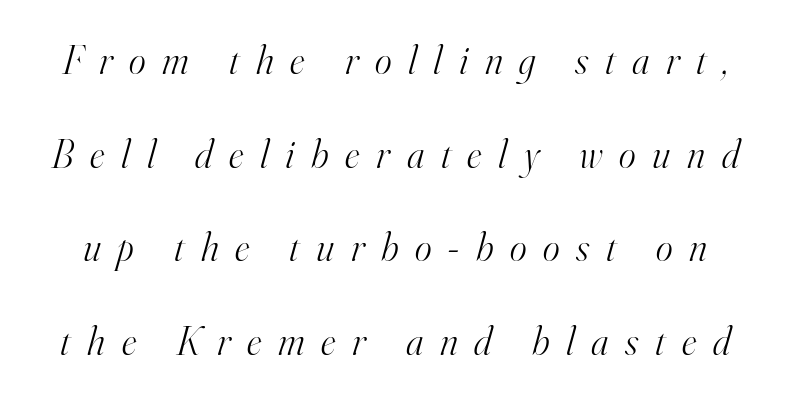
The image shows 40 px light serif type, italic (leaning right); set loose line spacing (2.34x), unusually wide letter spacing (+0.42 em), not underlined; high stroke contrast and a small x-height.
